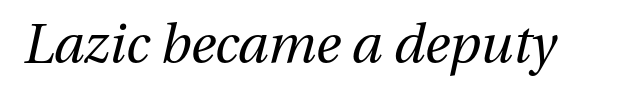
Glyph-to-glyph distance matches everyday printed text. Stem width sits at or under what a default text font uses. Looks like regular typesetting: each glyph gets only the width it needs. Designer's note — italics engaged. Descenders hang freely into open space.
